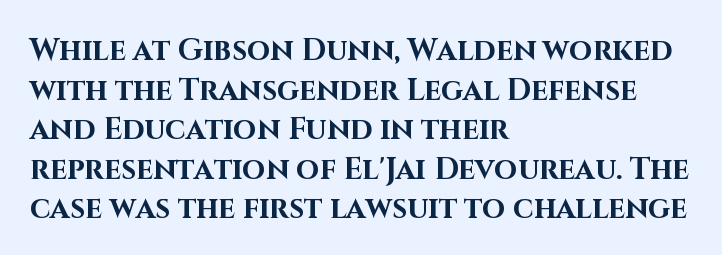
Q: Is the text bold? A: Yes.
Q: Is the text italic (slanted)? A: No, it is upright.
Q: Is the typeface a serif or a sans-serif typeface? A: Sans-serif.
Q: Is the text underlined? A: No.
Q: How is the paragraph aligned? A: Left-aligned.
Q: Is the spacing between letters normal or unusually wide? A: Normal.
Q: Is the spacing between lines tight, normal or loose? A: Normal.
Q: Width (condensed, normal, or wide)? A: Normal.
Q: Stroke contrast? A: High.
Q: x-height? A: Large.
Q: Monospaced? A: No.
